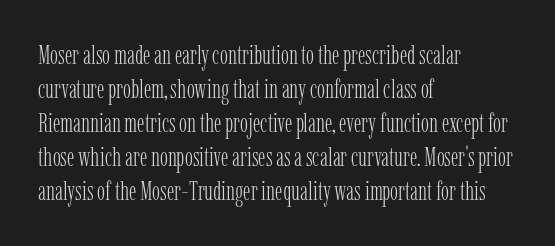
Vertically, the passage feels balanced, rows spaced as you'd expect. The strip under each line holds only bare page. Weight: in the light-to-regular range. Glyph-to-glyph distance matches everyday printed text.
